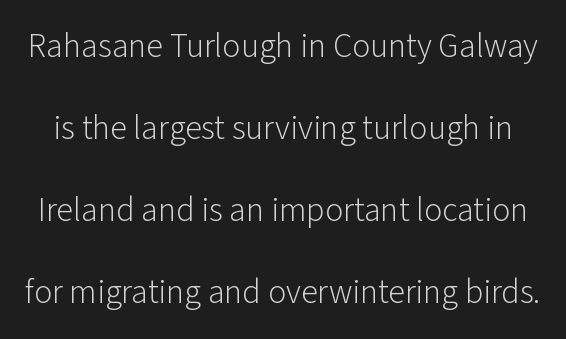
The image shows 34 px light sans-serif type, upright; set loose line spacing (2.41x), normal letter spacing, not underlined; low stroke contrast and a medium x-height.
